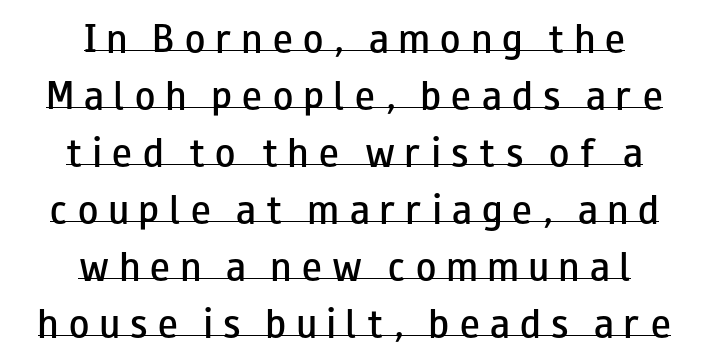
The image shows 33 px semibold, wide sans-serif type, upright; set centered, line spacing 1.73x, unusually wide letter spacing (+0.32 em), underlined; low stroke contrast and a small x-height.
